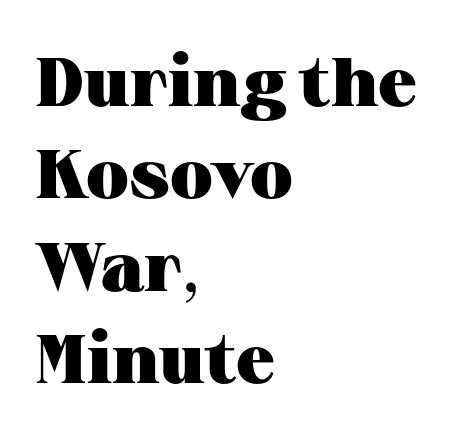
Q: Is the text bold? A: Yes.
Q: Is the text italic (slanted)? A: No, it is upright.
Q: Is the typeface a serif or a sans-serif typeface? A: Serif.
Q: Is the text underlined? A: No.
Q: How is the paragraph aligned? A: Left-aligned.
Q: Is the spacing between letters normal or unusually wide? A: Normal.
Q: Is the spacing between lines tight, normal or loose? A: Normal.
Q: Width (condensed, normal, or wide)? A: Wide.
Q: Stroke contrast? A: Medium.
Q: x-height? A: Medium.
Q: Monospaced? A: No.
